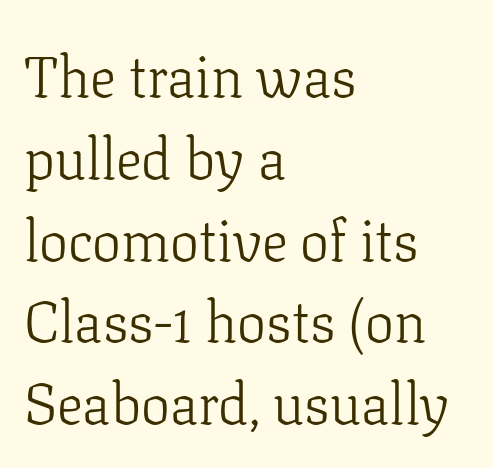
The image shows 58 px light serif type, upright; set left-aligned, normal line spacing (1.41x), normal letter spacing, not underlined; low stroke contrast and a medium x-height.
